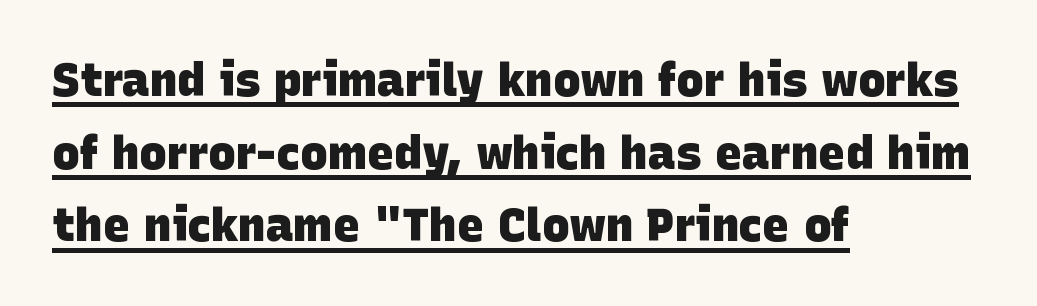
The image shows 46 px heavy sans-serif type; set left-aligned, normal line spacing (1.58x), normal letter spacing, underlined; low stroke contrast and a large x-height.
